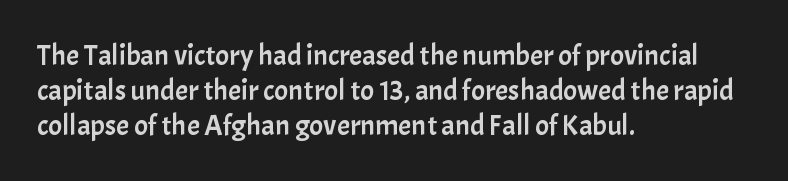
Q: Is the text italic (slanted)? A: No, it is upright.
Q: Is the typeface a serif or a sans-serif typeface? A: Sans-serif.
Q: Is the text underlined? A: No.
Q: How is the paragraph aligned? A: Left-aligned.
Q: Is the spacing between letters normal or unusually wide? A: Normal.
Q: Width (condensed, normal, or wide)? A: Normal.
Q: Stroke contrast? A: Low.
Q: x-height? A: Medium.
Q: Monospaced? A: No.
